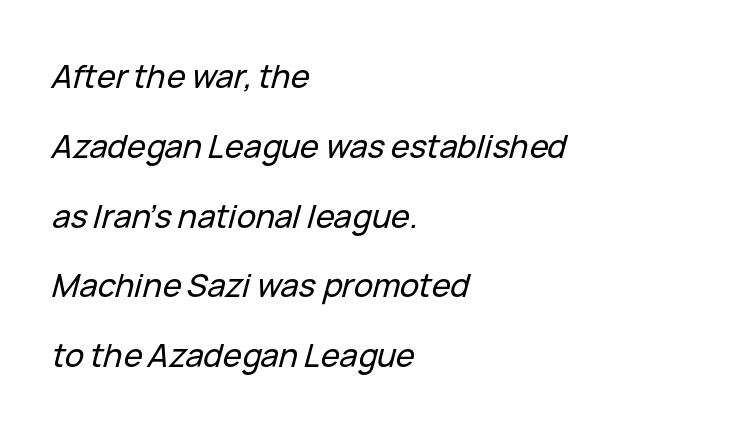
The image shows 32 px text type, italic (leaning right); set left-aligned, loose line spacing (2.18x), normal letter spacing, not underlined; low stroke contrast and a medium x-height.
